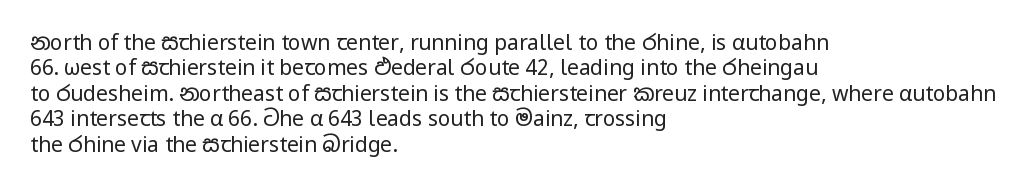
{"italic": "no", "bold": "no", "underline": "no", "align": "left", "line_spacing_ratio": 1.21, "letter_spacing": "normal", "letter_spacing_em": 0.0, "glyph_px": 21}
